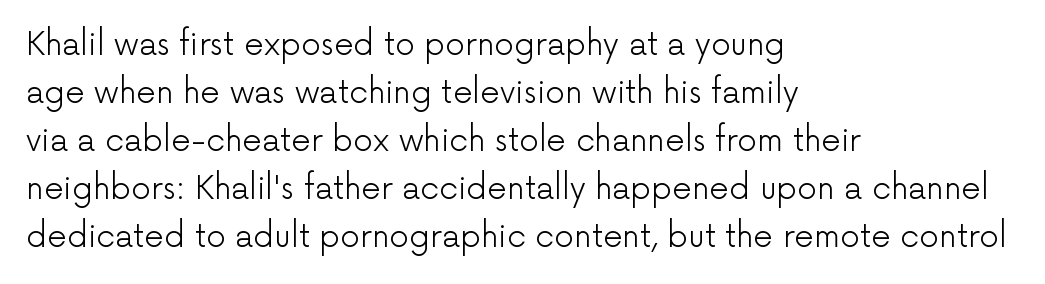
{"serif": "no", "italic": "no", "bold": "no", "weight": "light", "width": "normal", "stroke_contrast": "low", "x_height": "medium", "monospaced": "no", "underline": "no", "align": "left", "line_spacing": "normal", "line_spacing_ratio": 1.55, "letter_spacing": "normal", "letter_spacing_em": 0.0, "glyph_px": 31}
